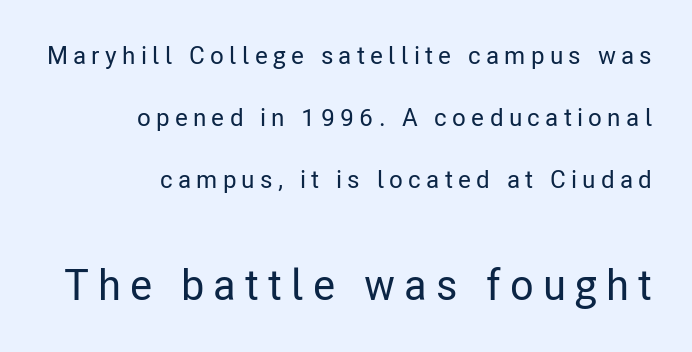
Q: Is the text italic (slanted)? A: No, it is upright.
Q: Is the typeface a serif or a sans-serif typeface? A: Sans-serif.
Q: Is the text underlined? A: No.
Q: How is the paragraph aligned? A: Right-aligned.
Q: Is the spacing between letters normal or unusually wide? A: Unusually wide.
Q: Is the spacing between lines tight, normal or loose? A: Loose.
Q: Which block of text is set in a larger size, the first (top) or the second (bottom)? A: The second (bottom) one.
Q: Width (condensed, normal, or wide)? A: Condensed.
Q: Stroke contrast? A: Low.
Q: x-height? A: Medium.
Q: Monospaced? A: No.
